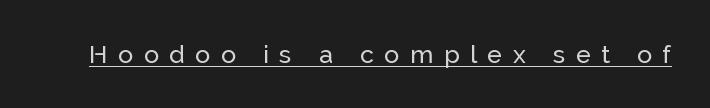
Q: Is the text italic (slanted)? A: No, it is upright.
Q: Is the text underlined? A: Yes.
Q: Is the spacing between letters normal or unusually wide? A: Unusually wide.
